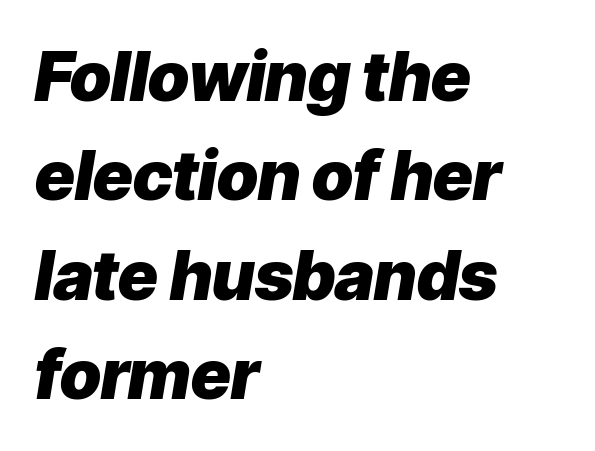
{"italic": "yes", "lean": "right", "slant_degrees": 9, "bold": "yes", "weight": "heavy", "width": "normal", "stroke_contrast": "low", "x_height": "medium", "monospaced": "no", "underline": "no", "align": "left", "line_spacing": "normal", "line_spacing_ratio": 1.46, "letter_spacing": "normal", "letter_spacing_em": 0.0, "glyph_px": 68}
